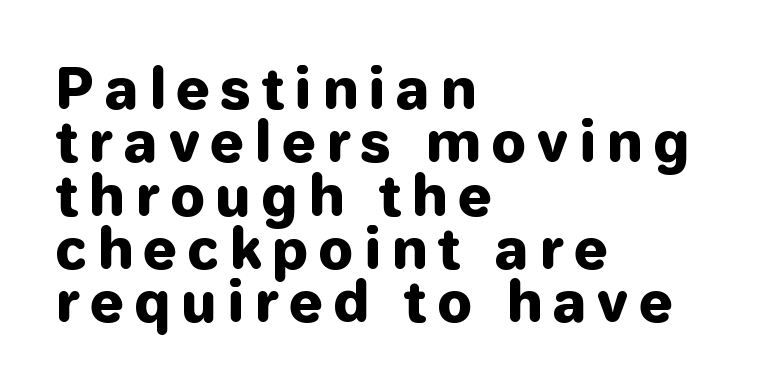
Serif or sans? Sans — the stroke terminals are bare. Ascenders rise straight up at ninety degrees. Summary of vertical rhythm: compact, with narrow interline spacing. Notice how thick the strokes are: this is what a full bold looks like.
